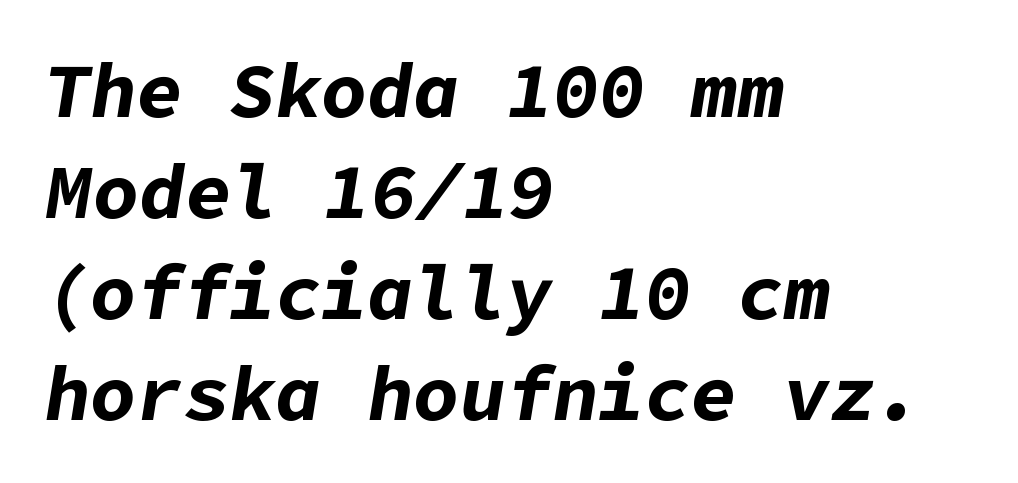
Decoration check: the copy has no underline. This is heavy type, rendered in bold. Is the type slanted? Yes — the strokes lean at a clear angle. Horizontally, the lines are justified to the leading edge only. Words appear dense and cohesive because spacing is normal. Horizontal bands of white between lines are of average thickness.
